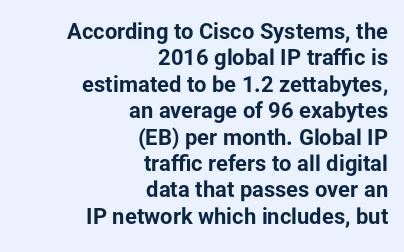
This is heavy type, rendered in bold. Tracking value appears to be zero — textbook default spacing. These lines are set flush right with a ragged left edge. The lettering stays uniformly vertical, giving the passage a roman look. The passage shown is not underscored anywhere.
